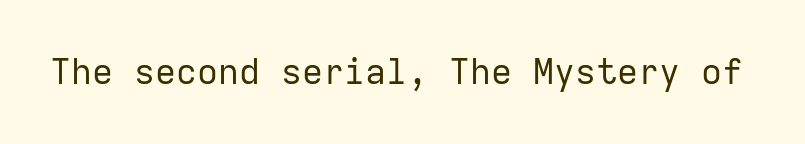
{"serif": "no", "italic": "no", "bold": "no", "weight": "regular", "width": "normal", "stroke_contrast": "low", "x_height": "medium", "monospaced": "yes", "underline": "no", "letter_spacing": "normal", "letter_spacing_em": 0.0, "glyph_px": 35}
